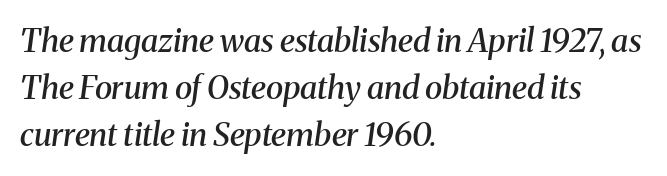
{"serif": "yes", "italic": "yes", "lean": "right", "slant_degrees": 8, "bold": "semi", "weight": "semibold", "width": "normal", "stroke_contrast": "medium", "x_height": "medium", "monospaced": "no", "underline": "no", "align": "left", "line_spacing": "normal", "line_spacing_ratio": 1.47, "letter_spacing": "normal", "letter_spacing_em": 0.0, "glyph_px": 32}
